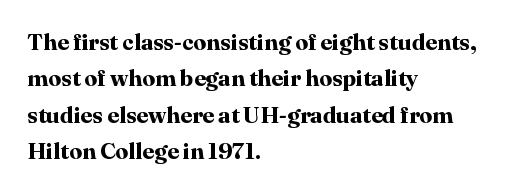
The text block is weighted toward the left margin, trailing off unevenly rightward. These lines carry a lot of weight — the face is fully bold. The letters stand upright; this is a roman face. Each row of text sits above clean, open space. This rendering leaves character spacing at its baseline value.
